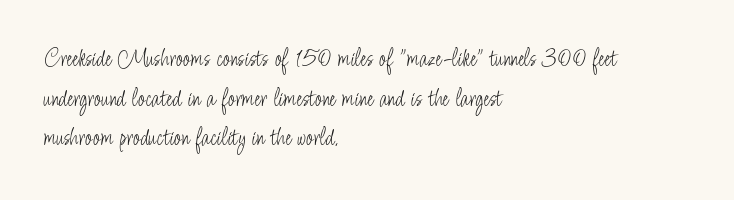
The block of text has a typical density, with ordinary space between rows. The line texture is even and compact thanks to regular tracking. Nothing heavy about these letters — not bold at all. Which margin do the lines hug? The left one — the right edge is uneven.
